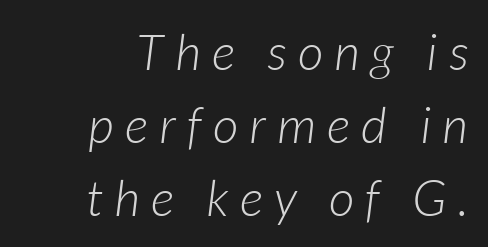
Q: Is the text bold? A: No.
Q: Is the text italic (slanted)? A: Yes, it leans right by about 7 degrees.
Q: Is the text underlined? A: No.
Q: How is the paragraph aligned? A: Right-aligned.
Q: Is the spacing between letters normal or unusually wide? A: Unusually wide.
Q: Is the spacing between lines tight, normal or loose? A: Normal.
Q: Width (condensed, normal, or wide)? A: Normal.
Q: Stroke contrast? A: Low.
Q: x-height? A: Medium.
Q: Monospaced? A: No.
